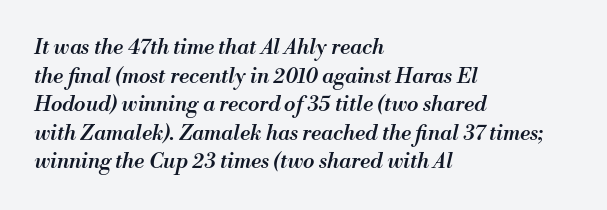
The image shows 21 px text type, italic (leaning right); set left-aligned, normal line spacing (1.36x), normal letter spacing, not underlined.
